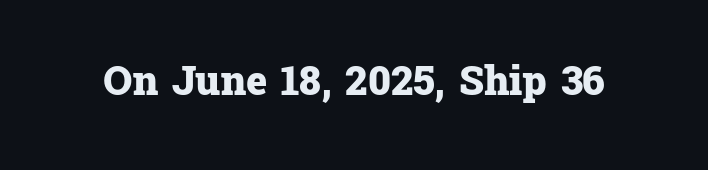
The letters carry serifs — small finishing strokes at the ends of their stems. A typesetter would mark this as roman, not italic. Anything drawn beneath the words? Only blank space. Looks like regular typesetting: each glyph gets only the width it needs. Emphasis by weight is at full strength: bold.
